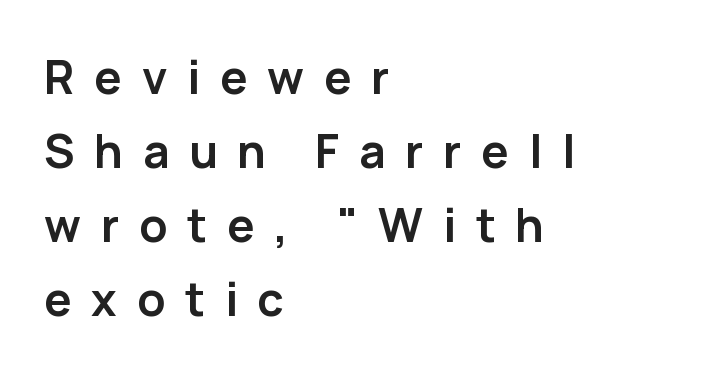
The image shows 46 px semibold sans-serif type, upright; set left-aligned, normal line spacing (1.61x), unusually wide letter spacing (+0.43 em), not underlined; low stroke contrast and a medium x-height.
